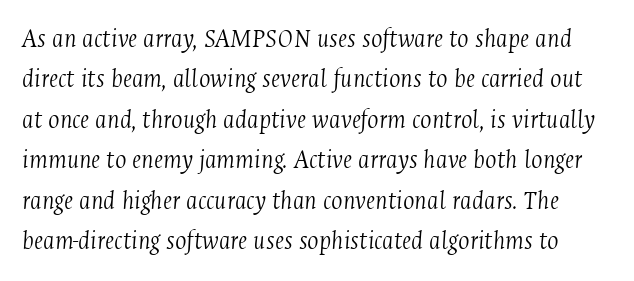
The foot of each line stays bare and open. Here the glyphs are tracked normally, forming tight word shapes. Italic? Definitely — the glyphs are oblique. Students, observe: this is what conventionally led text looks like.
